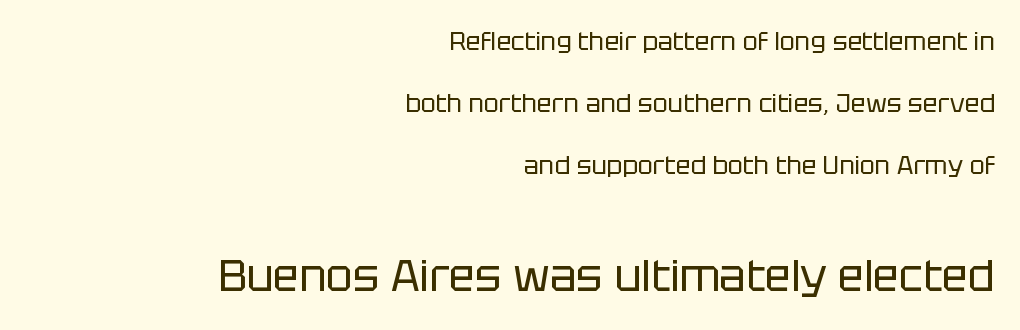
{"serif": "no", "italic": "no", "bold": "no", "weight": "regular", "width": "normal", "stroke_contrast": "low", "x_height": "large", "monospaced": "no", "underline": "no", "align": "right", "line_spacing": "loose", "line_spacing_ratio": 2.49, "letter_spacing": "normal", "letter_spacing_em": 0.0, "larger_block": "second", "size_ratio": 1.76, "glyph_px": 44}
